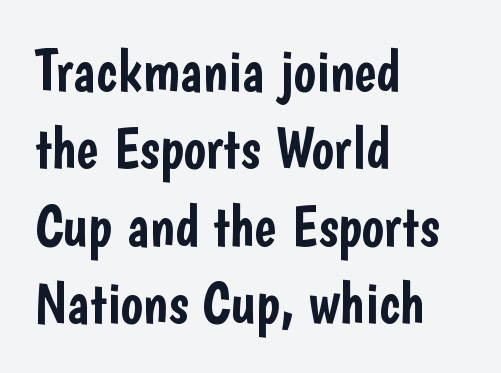
Descenders hang freely into open space. The lines are quadded left. The font's upright variant was chosen for this text. Tracking value appears to be zero — textbook default spacing.
